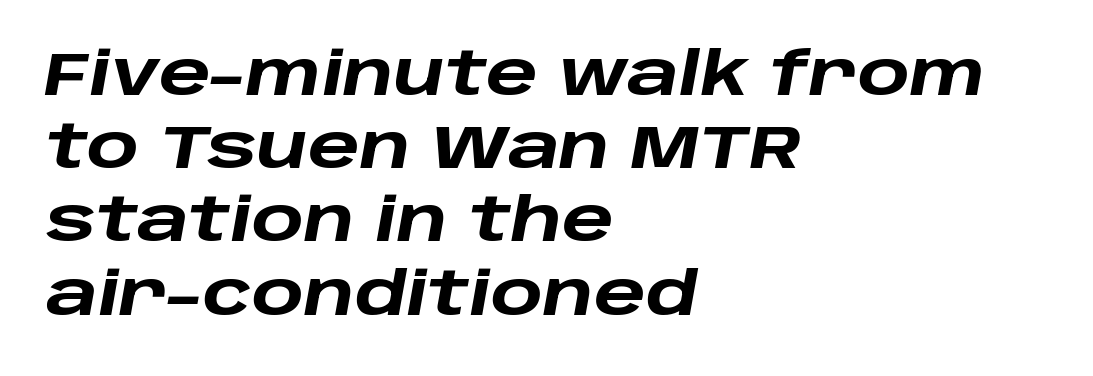
{"italic": "yes", "lean": "right", "slant_degrees": 10, "bold": "yes", "weight": "heavy", "width": "wide", "stroke_contrast": "low", "x_height": "large", "monospaced": "no", "underline": "no", "align": "left", "line_spacing_ratio": 1.2, "letter_spacing": "normal", "letter_spacing_em": 0.0, "glyph_px": 61}
